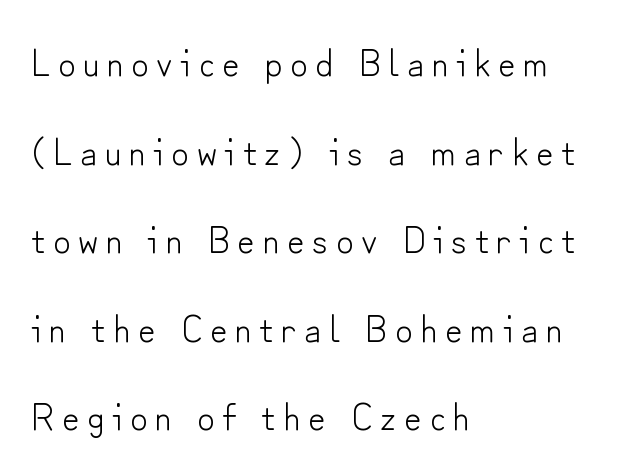
Q: Is the text bold? A: No.
Q: Is the text italic (slanted)? A: No, it is upright.
Q: Is the typeface a serif or a sans-serif typeface? A: Sans-serif.
Q: Is the text underlined? A: No.
Q: How is the paragraph aligned? A: Left-aligned.
Q: Is the spacing between letters normal or unusually wide? A: Unusually wide.
Q: Is the spacing between lines tight, normal or loose? A: Loose.
Q: Width (condensed, normal, or wide)? A: Normal.
Q: Stroke contrast? A: Low.
Q: x-height? A: Small.
Q: Monospaced? A: No.
